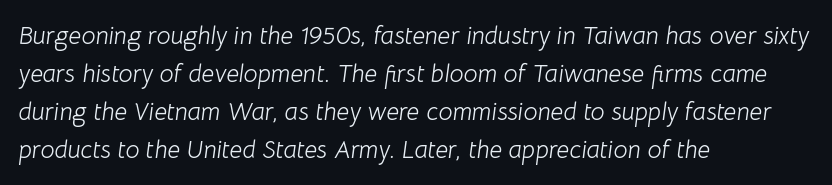
{"italic": "yes", "lean": "right", "slant_degrees": 8, "bold": "no", "underline": "no", "align": "left", "line_spacing": "normal", "line_spacing_ratio": 1.52, "letter_spacing": "normal", "letter_spacing_em": 0.0, "glyph_px": 25}
